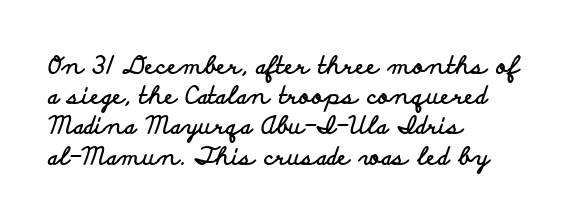
The ragged edge is on the right, which tells us the setting is flush left. The space beneath each line is pristine and unruled. This rendering leaves character spacing at its baseline value. The passage shown stacks its lines at a standard gap. Emphasis by weight is at full strength: bold.
